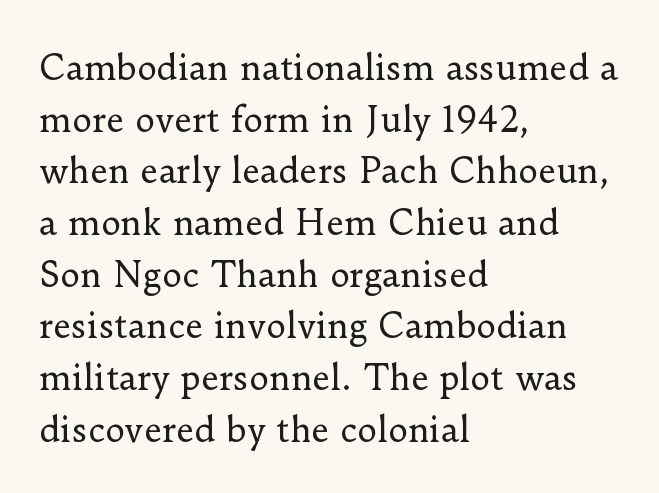
Q: Is the text bold? A: No.
Q: Is the text italic (slanted)? A: No, it is upright.
Q: Is the typeface a serif or a sans-serif typeface? A: Serif.
Q: Is the text underlined? A: No.
Q: How is the paragraph aligned? A: Left-aligned.
Q: Is the spacing between letters normal or unusually wide? A: Normal.
Q: Is the spacing between lines tight, normal or loose? A: Normal.
Q: Width (condensed, normal, or wide)? A: Normal.
Q: Stroke contrast? A: Low.
Q: x-height? A: Small.
Q: Monospaced? A: No.
